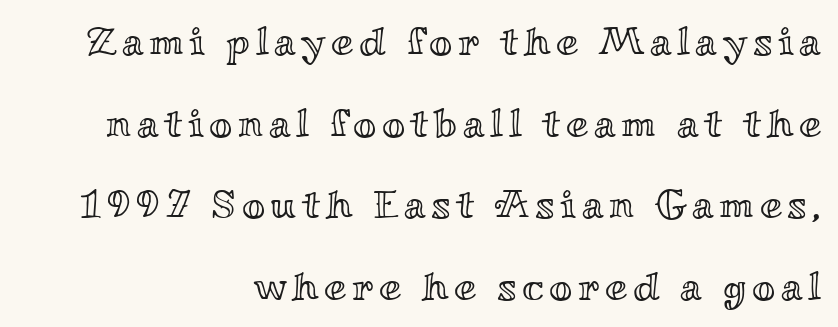
{"italic": "no", "width": "wide", "x_height": "small", "monospaced": "no", "underline": "no", "align": "right", "line_spacing": "loose", "line_spacing_ratio": 2.04, "glyph_px": 40}
